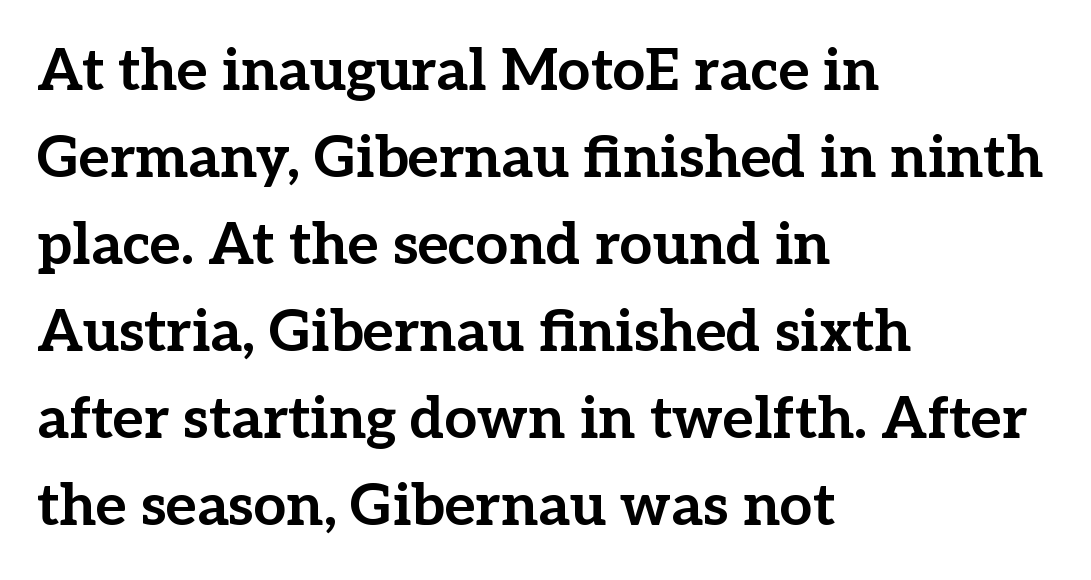
Q: Is the text bold? A: Yes.
Q: Is the text italic (slanted)? A: No, it is upright.
Q: Is the typeface a serif or a sans-serif typeface? A: Serif.
Q: Is the text underlined? A: No.
Q: How is the paragraph aligned? A: Left-aligned.
Q: Is the spacing between letters normal or unusually wide? A: Normal.
Q: Is the spacing between lines tight, normal or loose? A: Normal.
Q: Width (condensed, normal, or wide)? A: Normal.
Q: Stroke contrast? A: Low.
Q: x-height? A: Medium.
Q: Monospaced? A: No.
